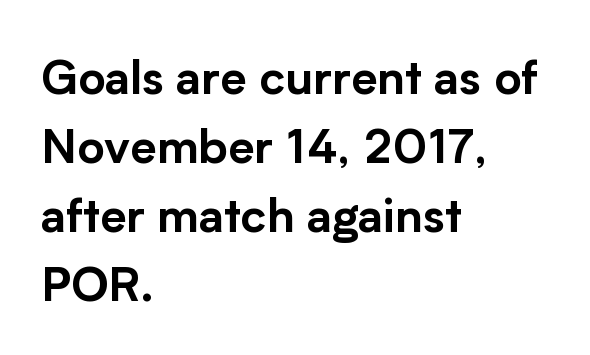
Reading down the block, your eye returns to a fixed left position each line. Descenders hang freely into open space. Compared with typical paragraphs, the rows here are spaced about the same. Do the characters align in a grid? No, the font is proportional.
